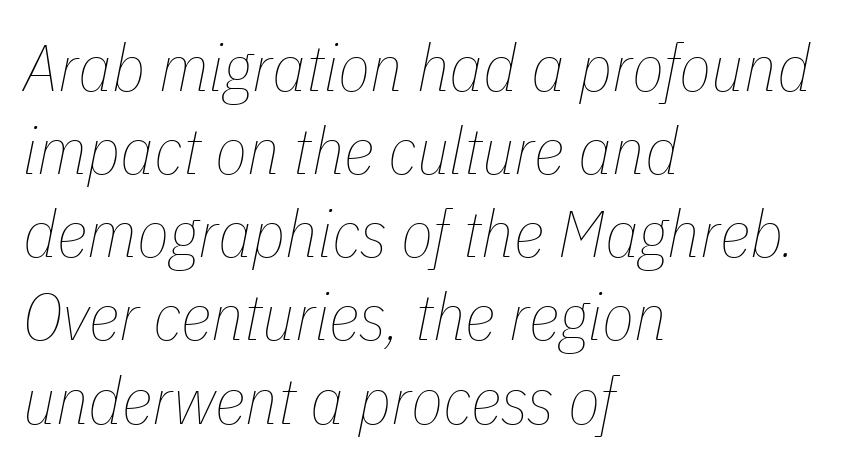
The setting favours the left margin, as ordinary paragraphs usually do. The characters are drawn with everyday or finer stroke widths. Each letter keeps its own natural width here, so spacing adapts to shape. The specimen reads as italic at a glance. Normally led — the rows are evenly, conventionally spaced. The glyphs are unaccompanied by any horizontal stroke below them.
